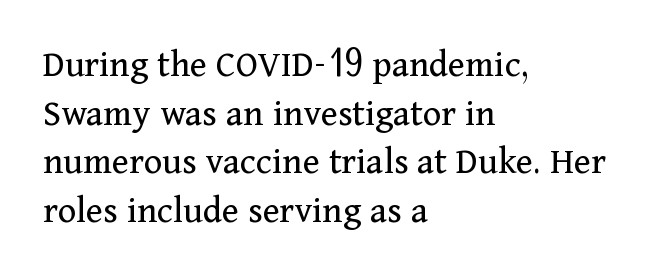
{"serif": "yes", "italic": "no", "bold": "no", "weight": "regular", "width": "normal", "stroke_contrast": "medium", "x_height": "medium", "monospaced": "no", "underline": "no", "align": "left", "line_spacing": "normal", "line_spacing_ratio": 1.25, "letter_spacing": "normal", "letter_spacing_em": 0.0, "glyph_px": 39}
